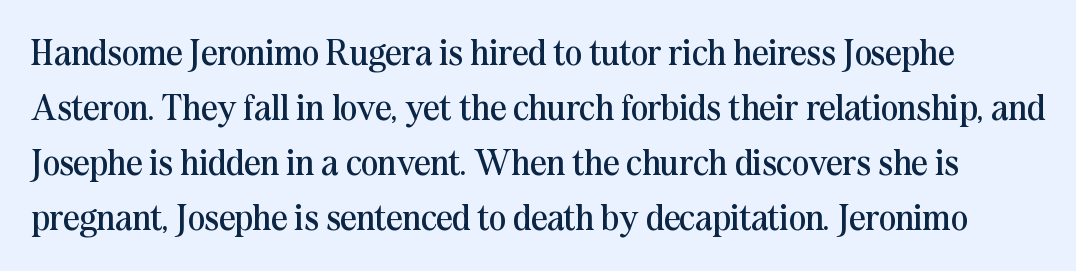
The image shows 36 px regular-weight serif type, upright; set normal line spacing (1.53x), normal letter spacing, not underlined; medium stroke contrast and a medium x-height.
